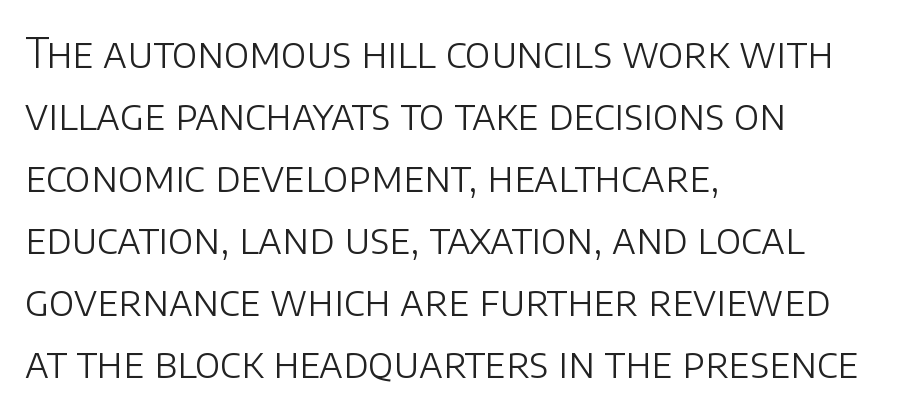
Q: Is the text bold? A: No.
Q: Is the text italic (slanted)? A: No, it is upright.
Q: Is the typeface a serif or a sans-serif typeface? A: Sans-serif.
Q: Is the text underlined? A: No.
Q: How is the paragraph aligned? A: Left-aligned.
Q: Is the spacing between letters normal or unusually wide? A: Normal.
Q: Is the spacing between lines tight, normal or loose? A: Normal.
Q: Width (condensed, normal, or wide)? A: Normal.
Q: Stroke contrast? A: Low.
Q: x-height? A: Large.
Q: Monospaced? A: No.
